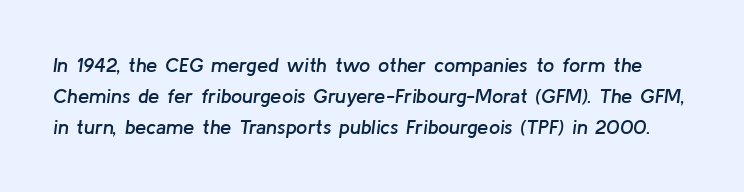
Q: Is the text bold? A: Semi-bold.
Q: Is the text italic (slanted)? A: Yes, it leans right by about 8 degrees.
Q: Is the text underlined? A: No.
Q: Is the spacing between letters normal or unusually wide? A: Normal.
Q: Is the spacing between lines tight, normal or loose? A: Normal.
